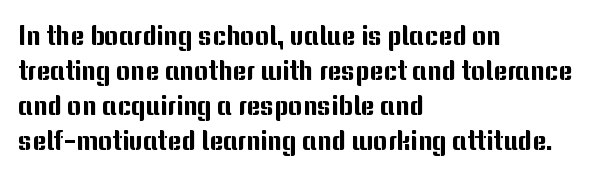
Q: Is the text italic (slanted)? A: No, it is upright.
Q: Is the text underlined? A: No.
Q: How is the paragraph aligned? A: Left-aligned.
Q: Is the spacing between letters normal or unusually wide? A: Normal.
Q: Is the spacing between lines tight, normal or loose? A: Normal.
